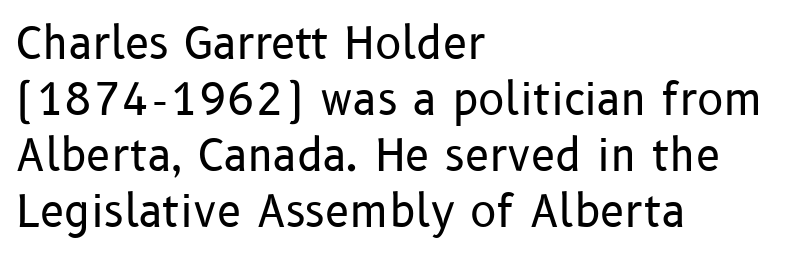
{"serif": "no", "italic": "no", "bold": "no", "weight": "regular", "width": "normal", "stroke_contrast": "low", "x_height": "medium", "monospaced": "no", "underline": "no", "align": "left", "line_spacing": "normal", "line_spacing_ratio": 1.27, "letter_spacing": "normal", "letter_spacing_em": 0.0, "glyph_px": 44}
